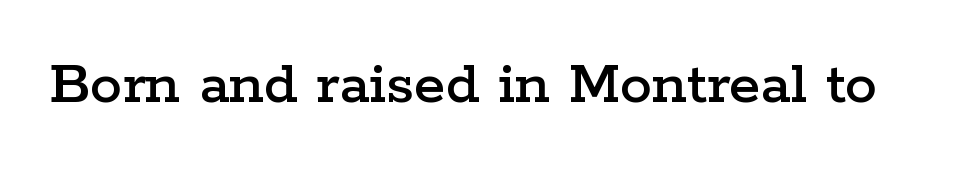
{"serif": "yes", "italic": "no", "width": "wide", "stroke_contrast": "low", "x_height": "medium", "monospaced": "no", "underline": "no", "letter_spacing": "normal", "letter_spacing_em": 0.0, "glyph_px": 64}
